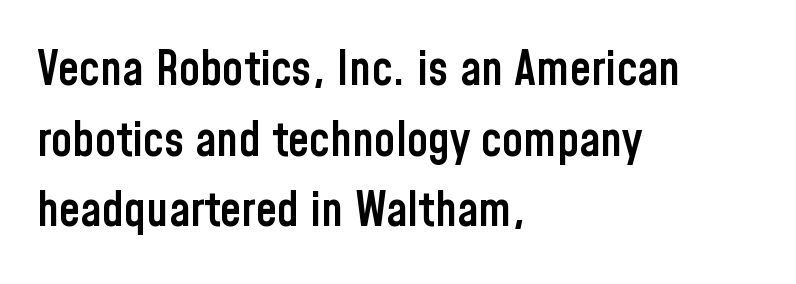
Q: Is the text bold? A: Semi-bold.
Q: Is the text italic (slanted)? A: No, it is upright.
Q: Is the typeface a serif or a sans-serif typeface? A: Sans-serif.
Q: Is the text underlined? A: No.
Q: How is the paragraph aligned? A: Left-aligned.
Q: Is the spacing between letters normal or unusually wide? A: Normal.
Q: Is the spacing between lines tight, normal or loose? A: Normal.
Q: Width (condensed, normal, or wide)? A: Condensed.
Q: Stroke contrast? A: Low.
Q: x-height? A: Medium.
Q: Monospaced? A: No.
